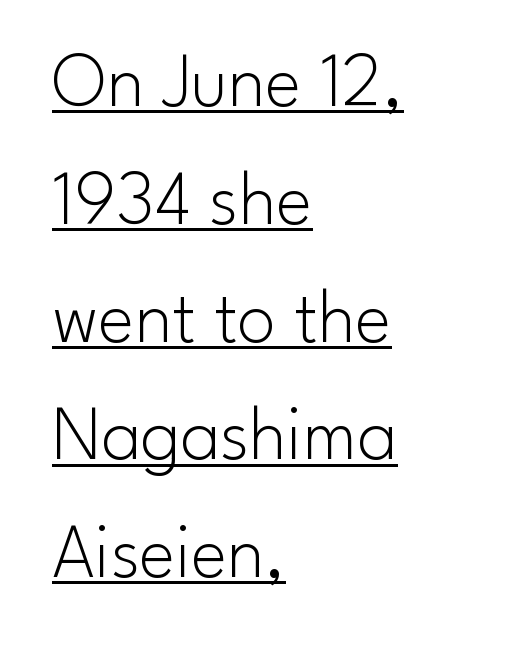
Q: Is the text bold? A: No.
Q: Is the text italic (slanted)? A: No, it is upright.
Q: Is the typeface a serif or a sans-serif typeface? A: Sans-serif.
Q: Is the text underlined? A: Yes.
Q: How is the paragraph aligned? A: Left-aligned.
Q: Is the spacing between letters normal or unusually wide? A: Normal.
Q: Is the spacing between lines tight, normal or loose? A: Normal.
Q: Width (condensed, normal, or wide)? A: Normal.
Q: Stroke contrast? A: Low.
Q: x-height? A: Small.
Q: Monospaced? A: No.
